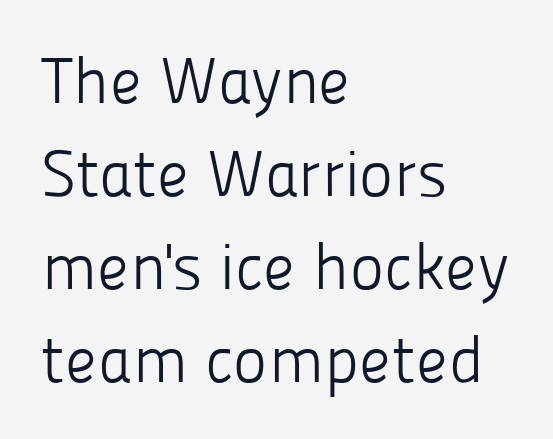
Q: Is the text bold? A: No.
Q: Is the text italic (slanted)? A: No, it is upright.
Q: Is the typeface a serif or a sans-serif typeface? A: Sans-serif.
Q: Is the text underlined? A: No.
Q: How is the paragraph aligned? A: Left-aligned.
Q: Is the spacing between letters normal or unusually wide? A: Normal.
Q: Is the spacing between lines tight, normal or loose? A: Normal.
Q: Width (condensed, normal, or wide)? A: Normal.
Q: Stroke contrast? A: Low.
Q: x-height? A: Medium.
Q: Monospaced? A: No.
